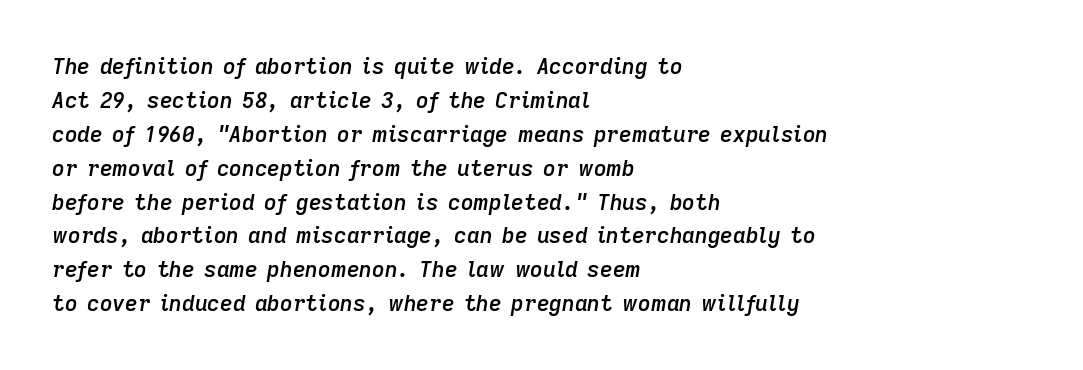
{"italic": "yes", "lean": "right", "slant_degrees": 9, "bold": "semi", "underline": "no", "align": "left", "line_spacing": "normal", "line_spacing_ratio": 1.54, "letter_spacing": "normal", "letter_spacing_em": 0.0, "glyph_px": 22}
